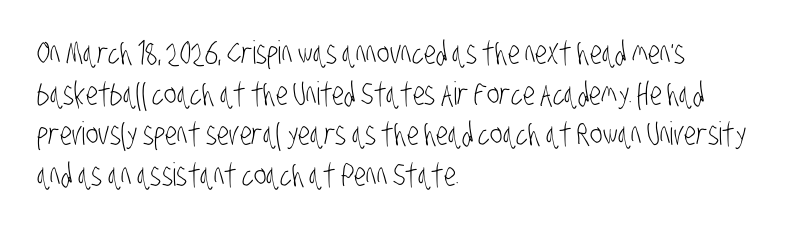
Q: Is the text bold? A: No.
Q: Is the typeface a serif or a sans-serif typeface? A: Sans-serif.
Q: Is the text underlined? A: No.
Q: How is the paragraph aligned? A: Left-aligned.
Q: Is the spacing between letters normal or unusually wide? A: Normal.
Q: Is the spacing between lines tight, normal or loose? A: Normal.
Q: Width (condensed, normal, or wide)? A: Condensed.
Q: Stroke contrast? A: Low.
Q: x-height? A: Large.
Q: Monospaced? A: No.
